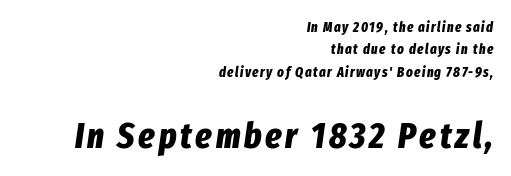
The rendering uses a moderate line-height, typical for paragraphs. Does the bottom block carry the larger type? Yes, it does. This sample has the flowing, uneven cadence of proportional lettering. Short and long lines alike share a common ending point at right. Emphasis by weight is at full strength: bold. These lines were composed using italics.
